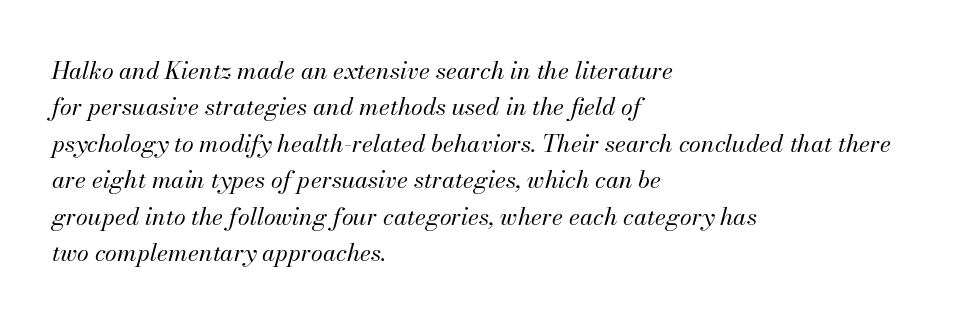
The passage shown is not underscored anywhere. The axis of the letterforms is tilted away from vertical. If you drew a ruler down the left edge, every line would touch it. The letters sit at their default tracking, neither squeezed nor spread. Compared with a typical body face, this is equally light or lighter still.
